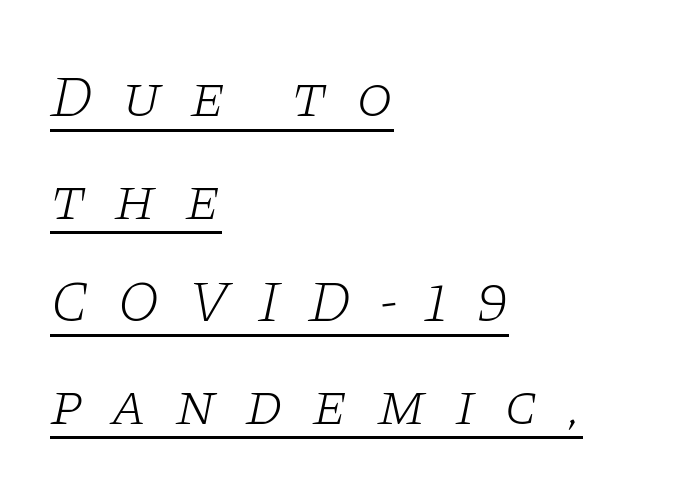
Does the lettering tilt? It does — this is italic. Here the designer chose a conventional face with non-uniform glyph widths. Serifs: yes, visible at the terminals of the letterforms. Counters stay open thanks to moderate or lighter strokes. The passage shown is underscored from start to finish. The tracking jumps out immediately: characters are airy and widely separated.
